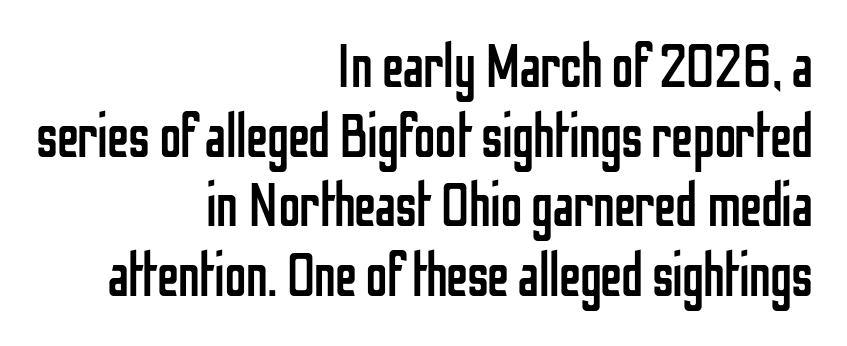
The image shows 61 px regular-weight, condensed sans-serif type, upright; set right-aligned, tight line spacing (1.14x), normal letter spacing, not underlined; low stroke contrast and a medium x-height.
